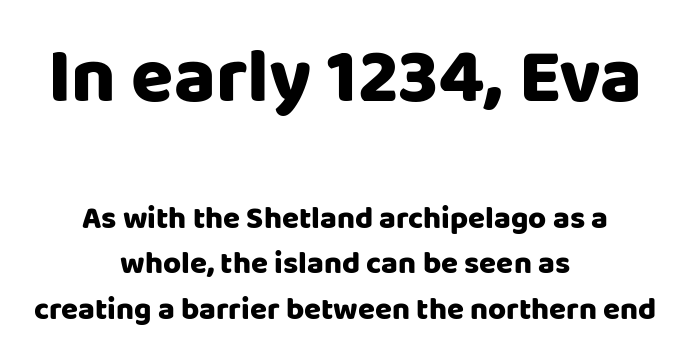
Q: Is the text bold? A: Yes.
Q: Is the text italic (slanted)? A: No, it is upright.
Q: Is the typeface a serif or a sans-serif typeface? A: Sans-serif.
Q: Is the text underlined? A: No.
Q: How is the paragraph aligned? A: Centered.
Q: Is the spacing between letters normal or unusually wide? A: Normal.
Q: Is the spacing between lines tight, normal or loose? A: Normal.
Q: Which block of text is set in a larger size, the first (top) or the second (bottom)? A: The first (top) one.
Q: Width (condensed, normal, or wide)? A: Normal.
Q: Stroke contrast? A: Low.
Q: x-height? A: Large.
Q: Monospaced? A: No.
